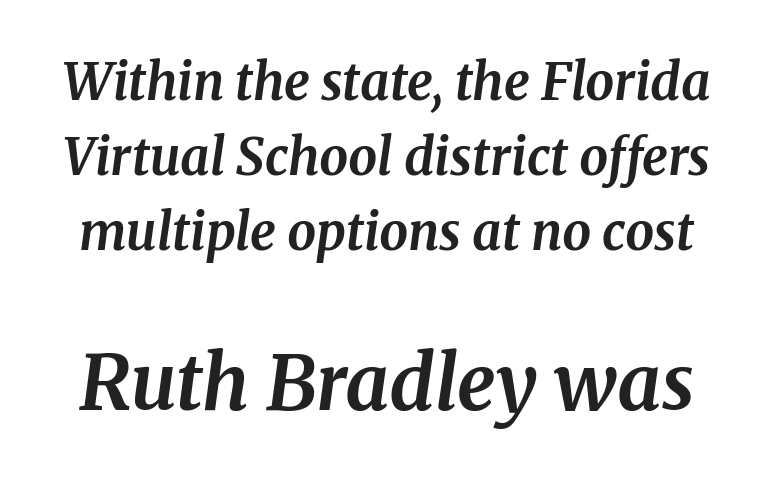
{"serif": "yes", "italic": "yes", "lean": "right", "slant_degrees": 8, "bold": "yes", "weight": "bold", "width": "normal", "stroke_contrast": "medium", "x_height": "medium", "monospaced": "no", "underline": "no", "line_spacing": "normal", "line_spacing_ratio": 1.47, "letter_spacing": "normal", "letter_spacing_em": 0.0, "larger_block": "second", "size_ratio": 1.49, "glyph_px": 76}
